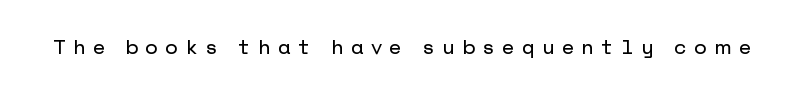
The image shows 20 px text type, upright; set unusually wide letter spacing (+0.38 em), not underlined.
